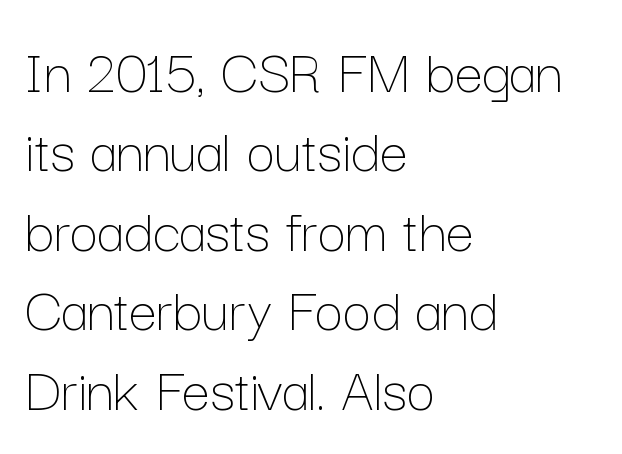
Q: Is the text bold? A: No.
Q: Is the text italic (slanted)? A: No, it is upright.
Q: Is the text underlined? A: No.
Q: How is the paragraph aligned? A: Left-aligned.
Q: Is the spacing between letters normal or unusually wide? A: Normal.
Q: Is the spacing between lines tight, normal or loose? A: Normal.
Q: Width (condensed, normal, or wide)? A: Normal.
Q: Stroke contrast? A: Low.
Q: x-height? A: Medium.
Q: Monospaced? A: No.
